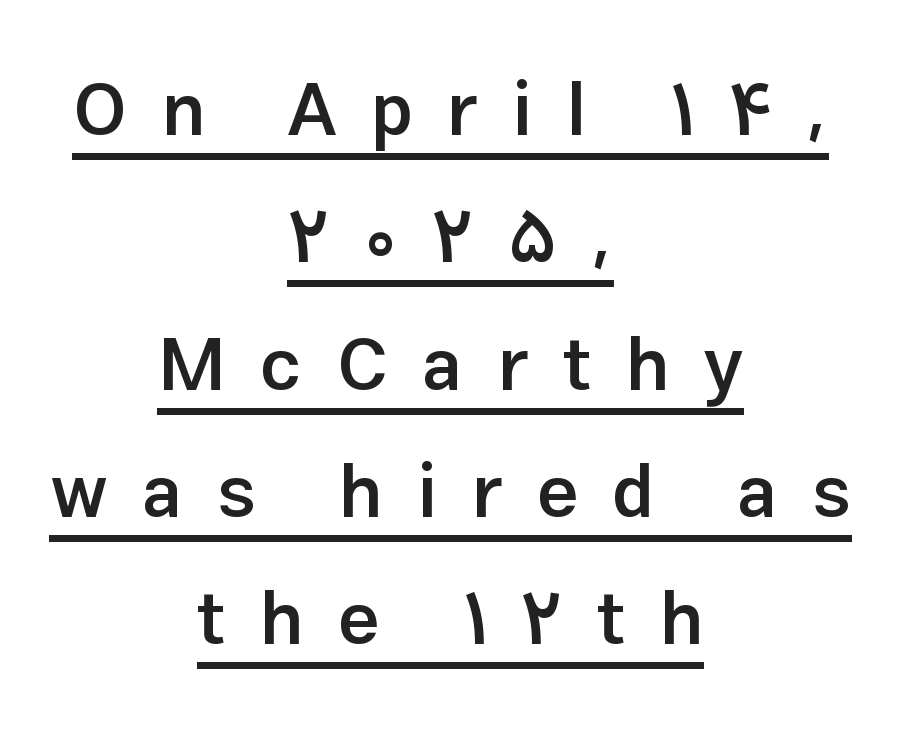
{"serif": "no", "italic": "no", "bold": "semi", "weight": "semibold", "width": "normal", "stroke_contrast": "low", "x_height": "medium", "monospaced": "no", "underline": "yes", "align": "center", "line_spacing_ratio": 1.72, "letter_spacing": "wide", "letter_spacing_em": 0.46, "glyph_px": 74}
